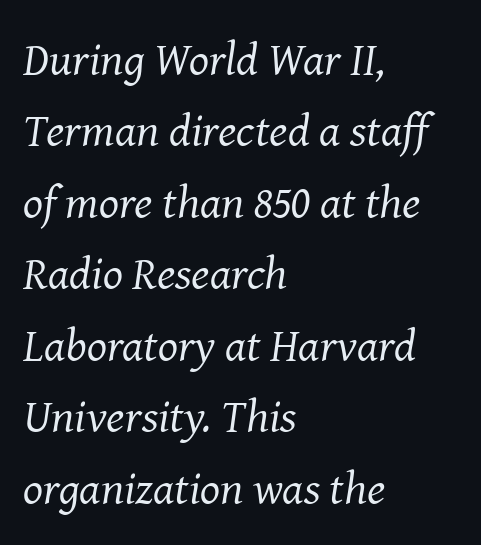
The image shows 47 px regular-weight serif type, italic (leaning right); set left-aligned, normal line spacing (1.52x), normal letter spacing, not underlined; medium stroke contrast and a medium x-height.
